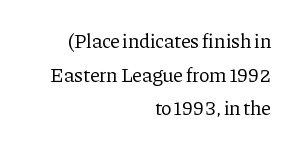
{"italic": "no", "bold": "no", "underline": "no", "align": "right", "line_spacing": "normal", "line_spacing_ratio": 1.68, "letter_spacing": "normal", "letter_spacing_em": 0.0, "glyph_px": 20}
